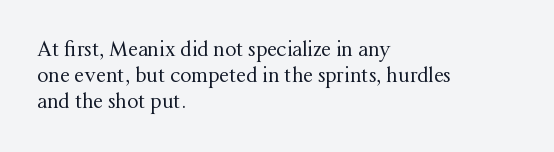
The image shows 20 px text type, upright; set left-aligned, normal line spacing (1.31x), normal letter spacing, not underlined.
